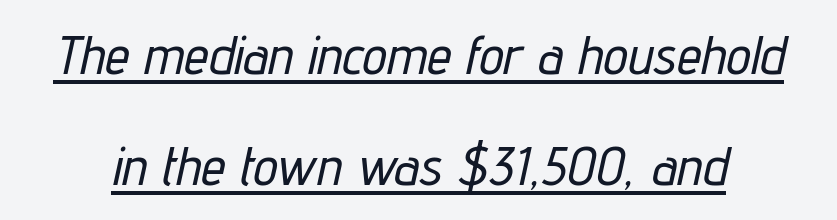
{"italic": "yes", "lean": "right", "slant_degrees": 12, "width": "condensed", "stroke_contrast": "low", "x_height": "medium", "monospaced": "no", "underline": "yes", "line_spacing": "loose", "line_spacing_ratio": 2.02, "letter_spacing": "normal", "letter_spacing_em": 0.0, "glyph_px": 55}
